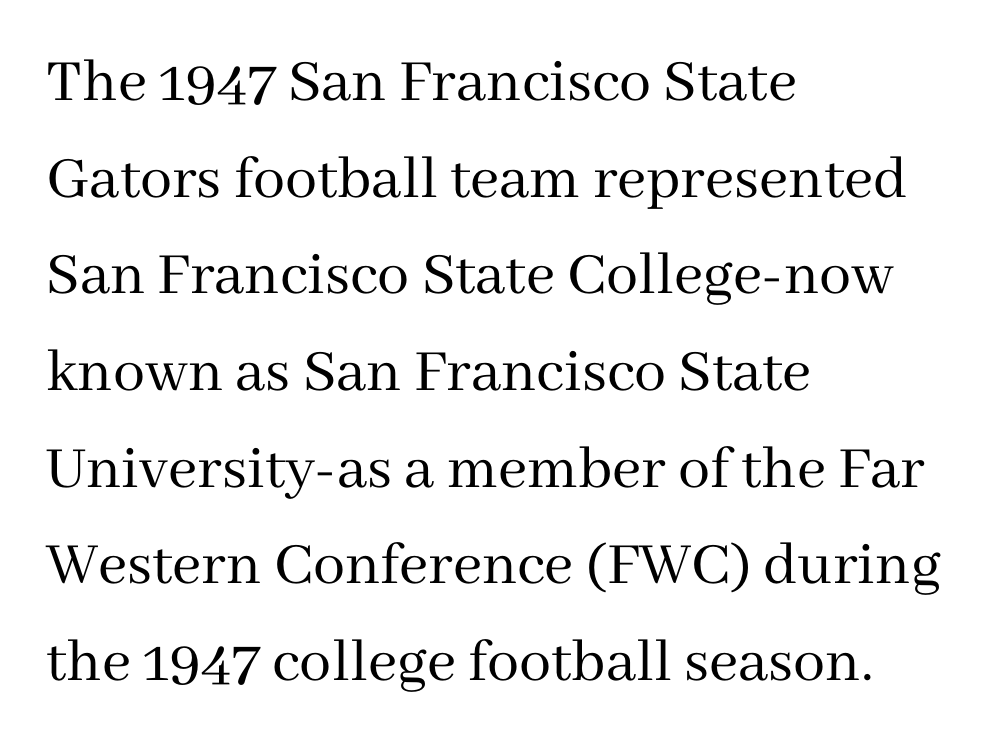
Q: Is the text bold? A: No.
Q: Is the text italic (slanted)? A: No, it is upright.
Q: Is the typeface a serif or a sans-serif typeface? A: Serif.
Q: Is the text underlined? A: No.
Q: How is the paragraph aligned? A: Left-aligned.
Q: Is the spacing between letters normal or unusually wide? A: Normal.
Q: Is the spacing between lines tight, normal or loose? A: Normal.
Q: Width (condensed, normal, or wide)? A: Normal.
Q: Stroke contrast? A: Medium.
Q: x-height? A: Medium.
Q: Monospaced? A: No.
